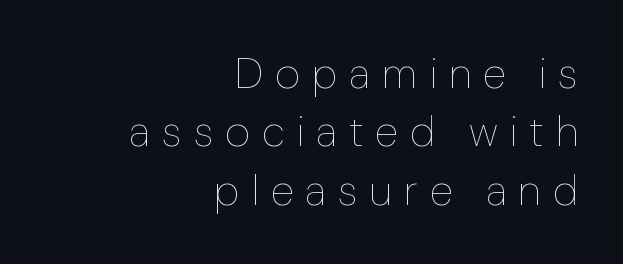
Q: Is the text bold? A: No.
Q: Is the text italic (slanted)? A: No, it is upright.
Q: Is the text underlined? A: No.
Q: How is the paragraph aligned? A: Right-aligned.
Q: Is the spacing between letters normal or unusually wide? A: Unusually wide.
Q: Is the spacing between lines tight, normal or loose? A: Normal.
Q: Width (condensed, normal, or wide)? A: Normal.
Q: Stroke contrast? A: Low.
Q: x-height? A: Medium.
Q: Monospaced? A: No.
